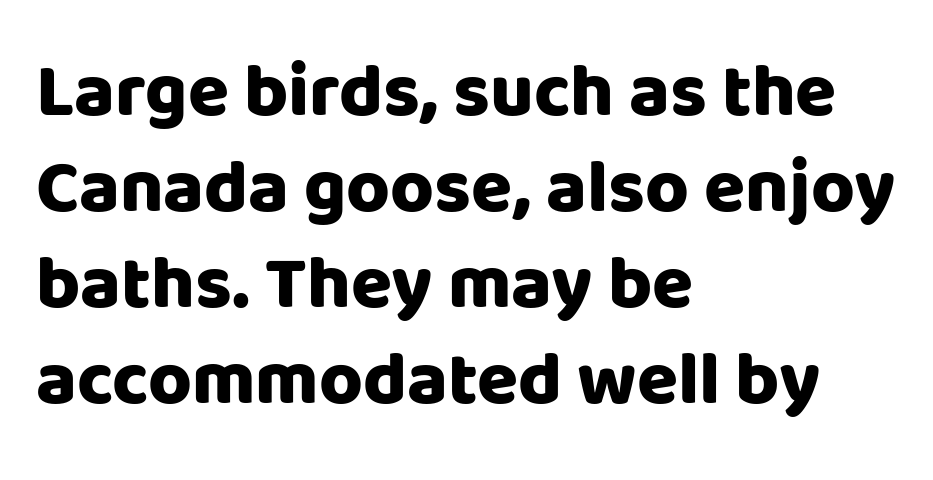
{"serif": "no", "italic": "no", "bold": "yes", "weight": "heavy", "width": "normal", "stroke_contrast": "low", "x_height": "large", "monospaced": "no", "underline": "no", "align": "left", "line_spacing": "normal", "line_spacing_ratio": 1.28, "letter_spacing": "normal", "letter_spacing_em": 0.0, "glyph_px": 75}
